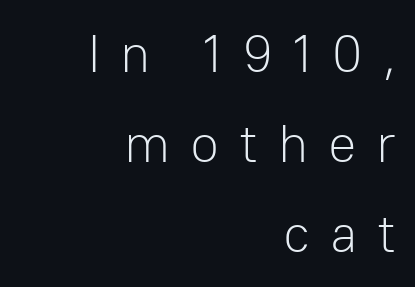
Q: Is the text bold? A: No.
Q: Is the text italic (slanted)? A: No, it is upright.
Q: Is the typeface a serif or a sans-serif typeface? A: Sans-serif.
Q: Is the text underlined? A: No.
Q: How is the paragraph aligned? A: Right-aligned.
Q: Is the spacing between letters normal or unusually wide? A: Unusually wide.
Q: Is the spacing between lines tight, normal or loose? A: Normal.
Q: Width (condensed, normal, or wide)? A: Normal.
Q: Stroke contrast? A: Low.
Q: x-height? A: Medium.
Q: Monospaced? A: No.
